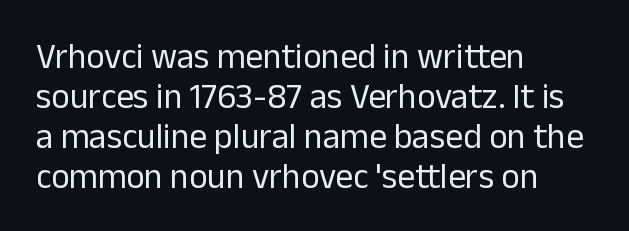
The image shows 35 px regular-weight sans-serif type, upright; set left-aligned, tight line spacing (1.14x), normal letter spacing, not underlined; low stroke contrast and a medium x-height.
